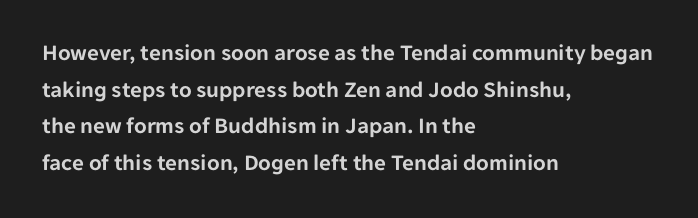
Rendered with straight, roman letterforms. Notice how the passage keeps a crisp vertical edge on the left only. A typesetter would call this leading conventional body-copy spacing. Is the letter spacing exaggerated? No — it looks like the ordinary default.
